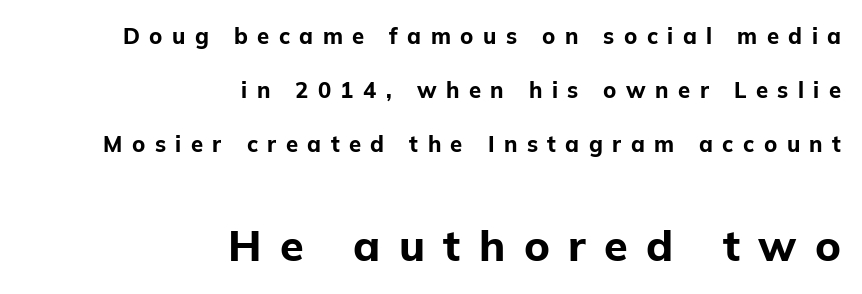
Q: Is the text bold? A: Yes.
Q: Is the text italic (slanted)? A: No, it is upright.
Q: Is the typeface a serif or a sans-serif typeface? A: Sans-serif.
Q: Is the text underlined? A: No.
Q: How is the paragraph aligned? A: Right-aligned.
Q: Is the spacing between letters normal or unusually wide? A: Unusually wide.
Q: Is the spacing between lines tight, normal or loose? A: Loose.
Q: Which block of text is set in a larger size, the first (top) or the second (bottom)? A: The second (bottom) one.
Q: Width (condensed, normal, or wide)? A: Normal.
Q: Stroke contrast? A: Low.
Q: x-height? A: Medium.
Q: Monospaced? A: No.
